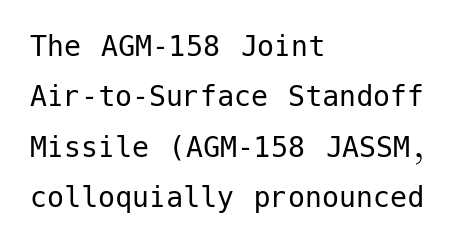
{"serif": "no", "italic": "no", "bold": "no", "weight": "regular", "width": "normal", "stroke_contrast": "low", "x_height": "medium", "underline": "no", "align": "left", "line_spacing": "normal", "line_spacing_ratio": 1.48, "letter_spacing": "normal", "letter_spacing_em": 0.0, "glyph_px": 34}
